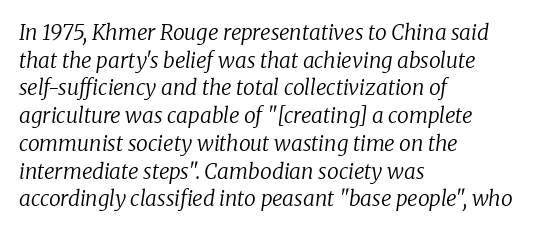
{"italic": "yes", "lean": "right", "slant_degrees": 8, "bold": "no", "underline": "no", "align": "left", "line_spacing": "normal", "line_spacing_ratio": 1.32, "letter_spacing": "normal", "letter_spacing_em": 0.0, "glyph_px": 21}
